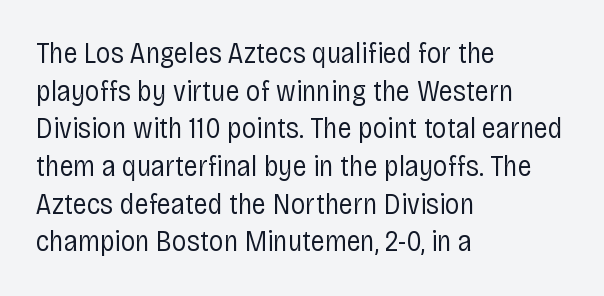
{"serif": "no", "italic": "no", "bold": "no", "weight": "regular", "width": "condensed", "stroke_contrast": "low", "x_height": "large", "monospaced": "no", "underline": "no", "align": "left", "line_spacing": "normal", "line_spacing_ratio": 1.3, "letter_spacing": "normal", "letter_spacing_em": 0.0, "glyph_px": 29}
